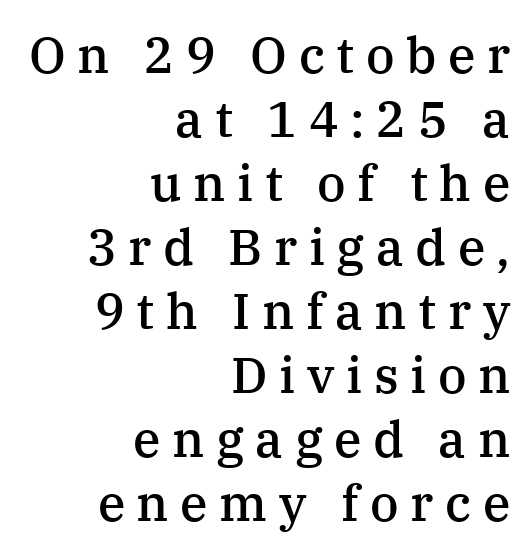
Moderately thickened strokes mark this as semibold type. Does extra space separate the letters? Yes, quite a lot of it. Looks like regular typesetting: each glyph gets only the width it needs. The passage is arranged like a letterhead date or caption credit — flush right. In terms of posture, this sample is upright. The space between consecutive lines is moderate.
